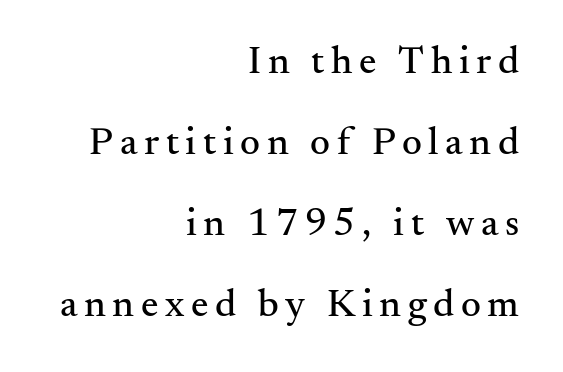
These lines are rendered in a variable-pitch font. Words float on clear page, feet unadorned. Each line ends at the same right margin while the left side varies. The font family rendered here belongs to the serif group. Italic: no, the glyphs are upright roman.
